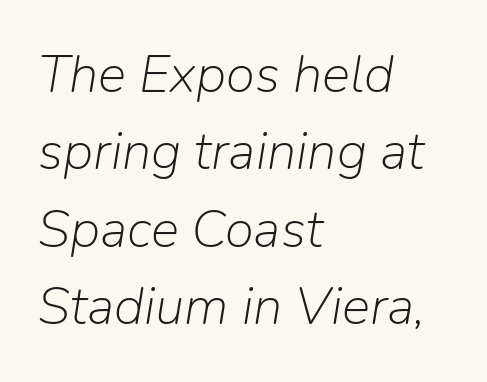
You could call the tracking neutral — neither tight nor loose. Regular leading. Short and long lines alike share a common starting point at left. The specimen reads as italic at a glance. This rendering features lettering with no underline.
